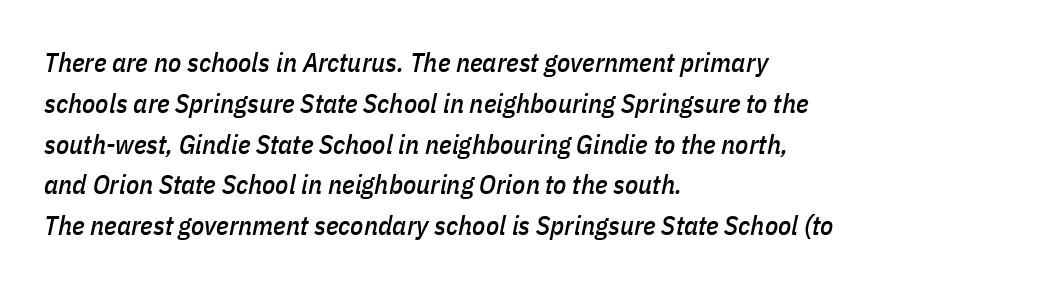
Q: Is the text italic (slanted)? A: Yes, it leans right by about 11 degrees.
Q: Is the text underlined? A: No.
Q: How is the paragraph aligned? A: Left-aligned.
Q: Is the spacing between letters normal or unusually wide? A: Normal.
Q: Is the spacing between lines tight, normal or loose? A: Normal.
